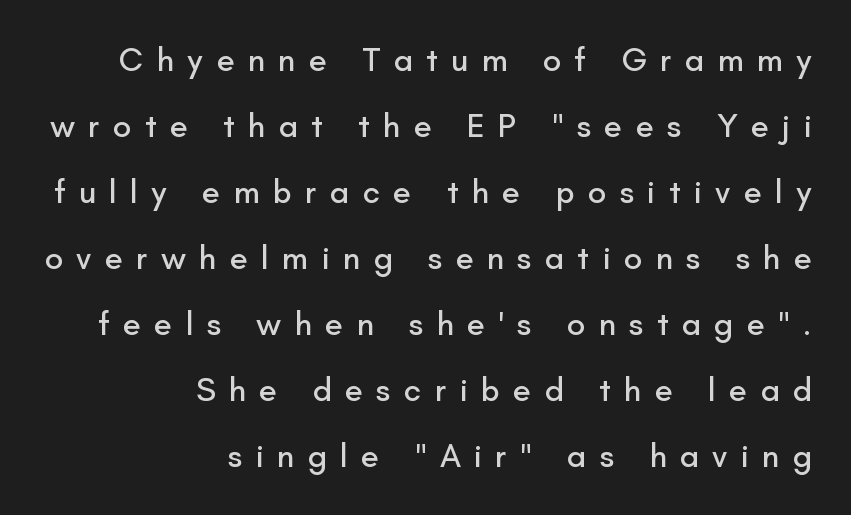
Italic? Not at all — the glyphs are vertical. Baseline-to-baseline distance is far greater than the letter height. Notice how the passage keeps a crisp vertical edge on the right only. Unlike a traditional serif, this face leaves its strokes unadorned.
